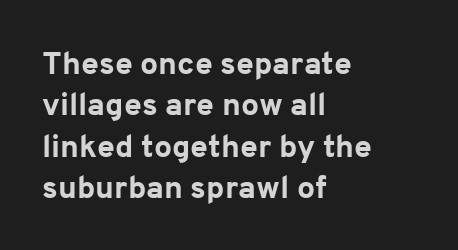
{"serif": "no", "italic": "no", "bold": "yes", "weight": "bold", "width": "normal", "stroke_contrast": "low", "x_height": "medium", "monospaced": "no", "underline": "no", "align": "left", "line_spacing": "normal", "line_spacing_ratio": 1.29, "letter_spacing": "normal", "letter_spacing_em": 0.0, "glyph_px": 32}
